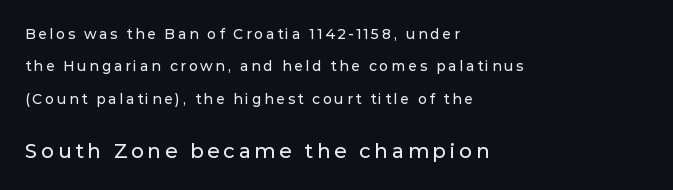
{"italic": "no", "underline": "no", "align": "left", "line_spacing": "loose", "line_spacing_ratio": 2.32, "larger_block": "second", "size_ratio": 1.43, "glyph_px": 20}
